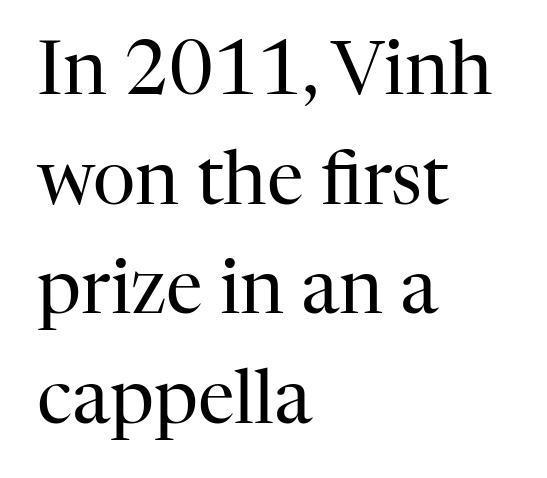
{"serif": "yes", "italic": "no", "bold": "no", "weight": "regular", "width": "normal", "stroke_contrast": "high", "x_height": "medium", "monospaced": "no", "underline": "no", "align": "left", "line_spacing": "normal", "line_spacing_ratio": 1.48, "letter_spacing": "normal", "letter_spacing_em": 0.0, "glyph_px": 74}
